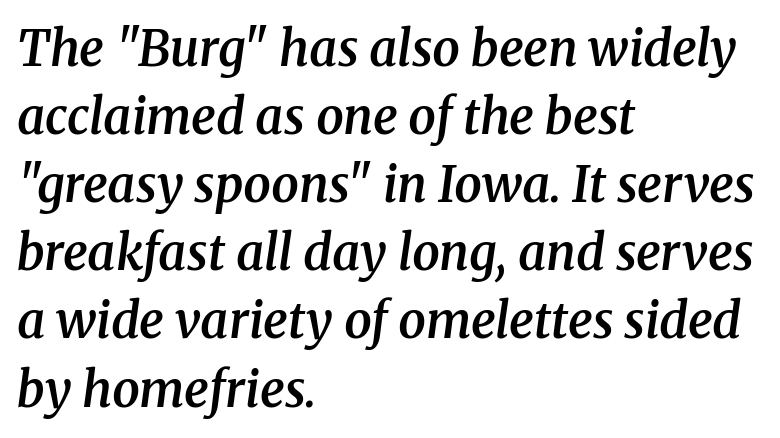
Q: Is the text bold? A: Semi-bold.
Q: Is the text italic (slanted)? A: Yes, it leans right by about 8 degrees.
Q: Is the typeface a serif or a sans-serif typeface? A: Serif.
Q: Is the text underlined? A: No.
Q: How is the paragraph aligned? A: Left-aligned.
Q: Is the spacing between letters normal or unusually wide? A: Normal.
Q: Is the spacing between lines tight, normal or loose? A: Normal.
Q: Width (condensed, normal, or wide)? A: Normal.
Q: Stroke contrast? A: Medium.
Q: x-height? A: Medium.
Q: Monospaced? A: No.
